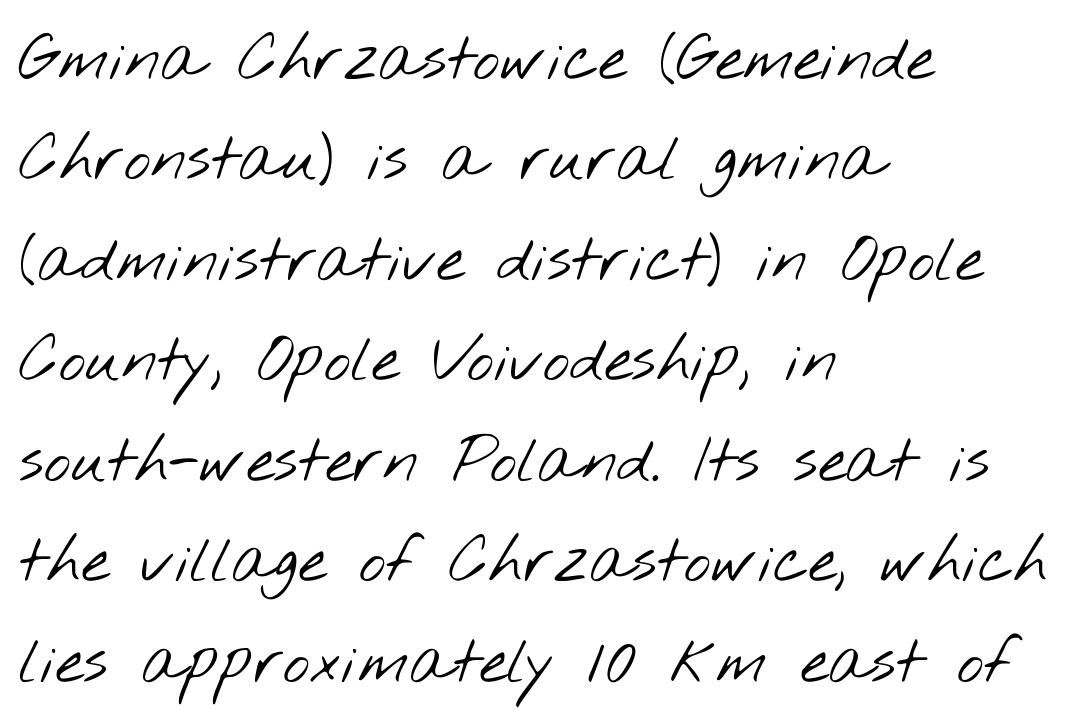
Q: Is the text bold? A: No.
Q: Is the typeface a serif or a sans-serif typeface? A: Sans-serif.
Q: Is the text underlined? A: No.
Q: How is the paragraph aligned? A: Left-aligned.
Q: Is the spacing between letters normal or unusually wide? A: Normal.
Q: Is the spacing between lines tight, normal or loose? A: Normal.
Q: Width (condensed, normal, or wide)? A: Wide.
Q: Stroke contrast? A: Low.
Q: x-height? A: Small.
Q: Monospaced? A: No.
